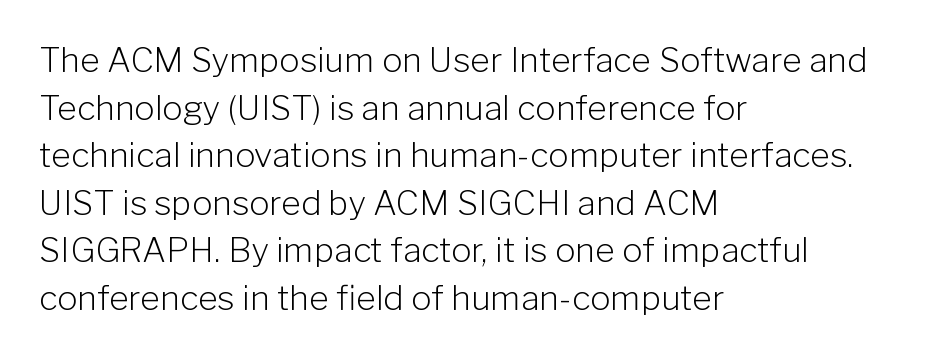
The image shows 34 px light sans-serif type, upright; set left-aligned, normal line spacing (1.4x), normal letter spacing, not underlined; low stroke contrast and a medium x-height.
